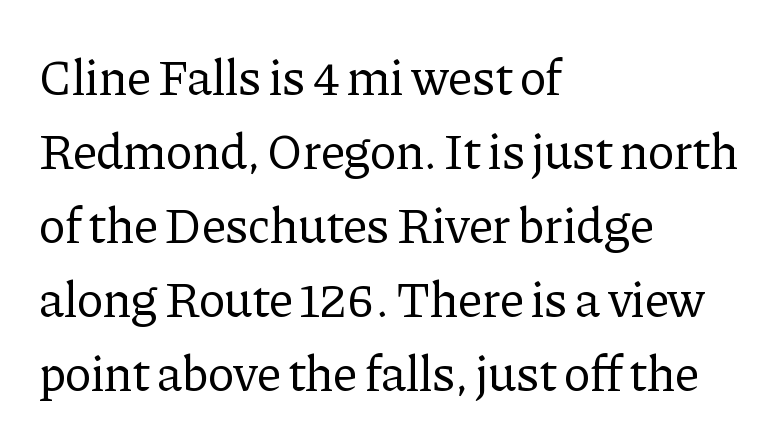
The image shows 50 px regular-weight serif type, upright; set left-aligned, normal line spacing (1.48x), normal letter spacing, not underlined; low stroke contrast and a medium x-height.
